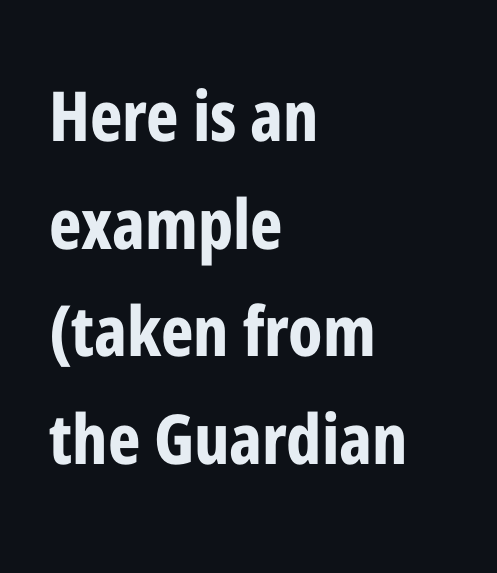
Style check: upright. Every row of glyphs begins at an identical x-position on the left. Font category for this specimen: sans-serif. Plain, unruled lines of type.
